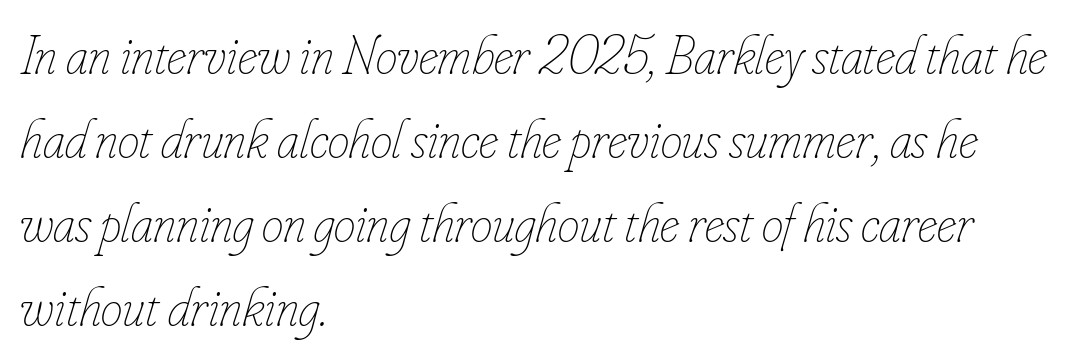
Caption: multi-line text, flush left, ragged right. Spacing between characters is what you'd get straight out of the box. Only glyphs here, with clear space below each row. Regarding leading, the lines here are spaced in the standard way. Italic: yes, the glyphs are oblique.
